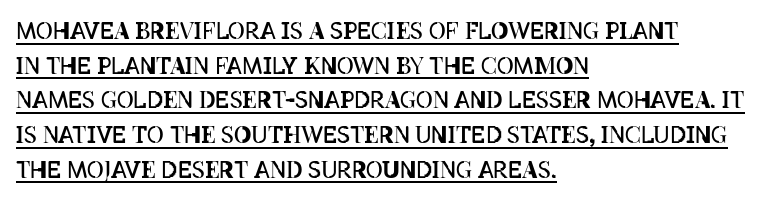
The image shows 23 px text type, upright; set left-aligned, normal line spacing (1.51x), normal letter spacing, underlined.
